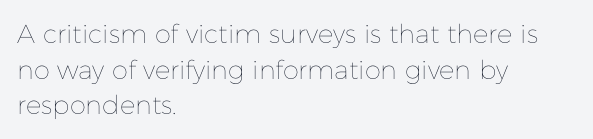
The image shows 26 px text type, upright; set left-aligned, normal line spacing (1.37x), normal letter spacing, not underlined.
